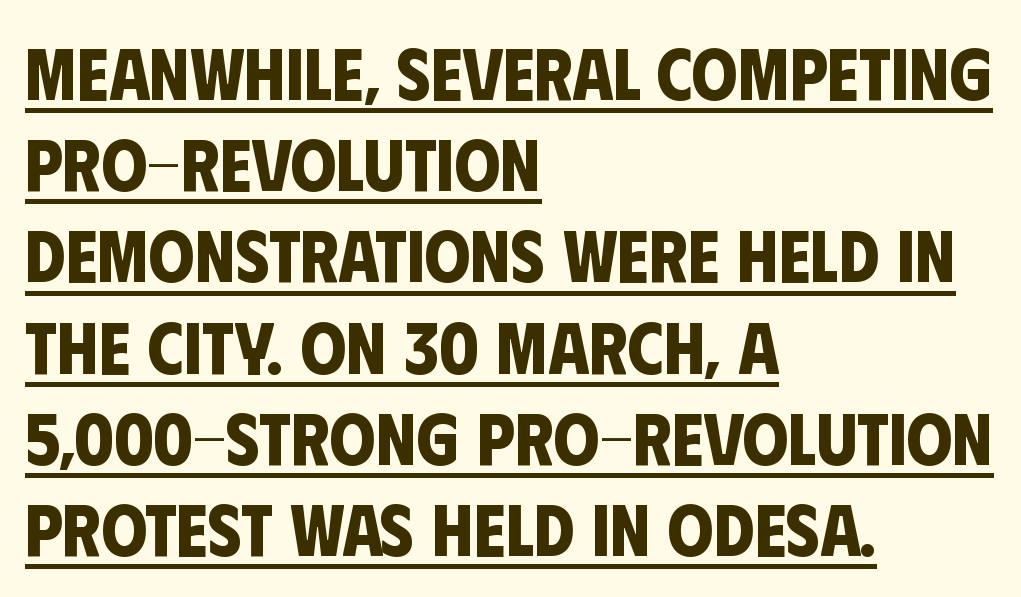
The image shows 73 px bold, condensed sans-serif type; set left-aligned, normal line spacing (1.25x), normal letter spacing, underlined; low stroke contrast and a large x-height.
